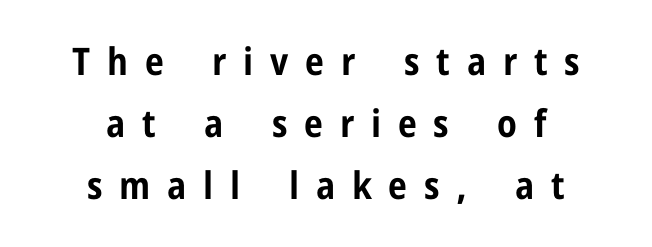
Horizontal bands of white between lines are of average thickness. A clean baseline with only descenders dipping below it. Posture: straight, roman, zero tilt. Glyph-to-glyph distance is far greater than everyday printed text. In terms of weight, the rendering is a true, heavy bold. Line starts and ends both wander, symmetrically.
